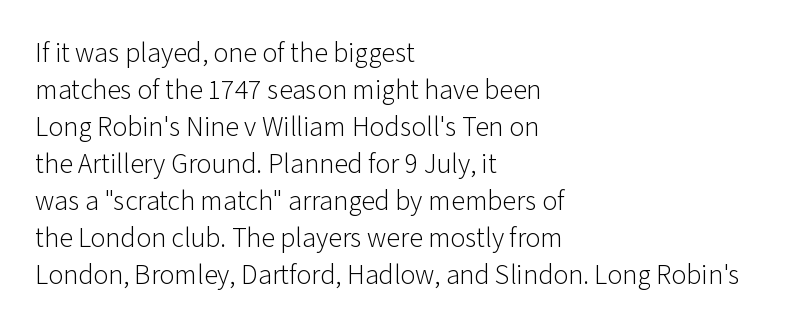
Q: Is the text bold? A: No.
Q: Is the text italic (slanted)? A: No, it is upright.
Q: Is the typeface a serif or a sans-serif typeface? A: Sans-serif.
Q: Is the text underlined? A: No.
Q: How is the paragraph aligned? A: Left-aligned.
Q: Is the spacing between letters normal or unusually wide? A: Normal.
Q: Is the spacing between lines tight, normal or loose? A: Normal.
Q: Width (condensed, normal, or wide)? A: Normal.
Q: Stroke contrast? A: Low.
Q: x-height? A: Medium.
Q: Monospaced? A: No.
